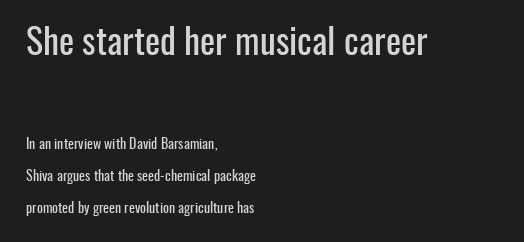
Words float on clear page, feet unadorned. The initial chunk of copy outweighs the following chunk in type size. Reading down the column, the eye jumps a long way to each next line. The line texture is even and compact thanks to regular tracking.
